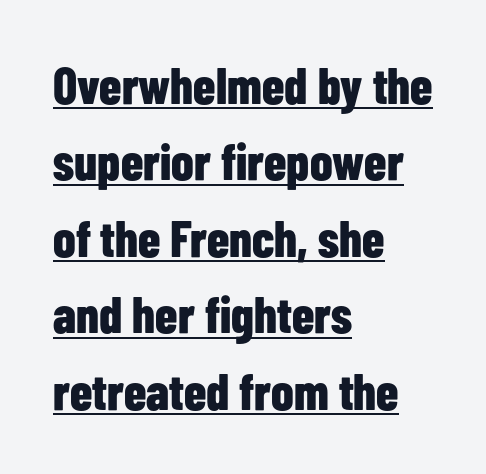
The image shows 51 px bold, condensed sans-serif type, upright; set left-aligned, normal line spacing (1.5x), normal letter spacing, underlined; low stroke contrast and a medium x-height.
